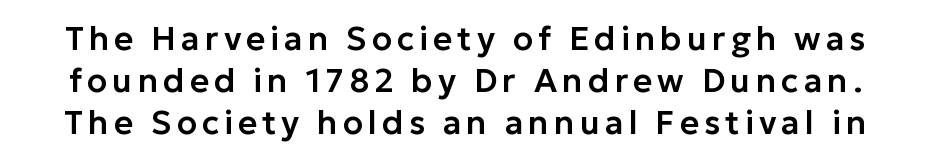
Q: Is the text italic (slanted)? A: No, it is upright.
Q: Is the typeface a serif or a sans-serif typeface? A: Sans-serif.
Q: Is the text underlined? A: No.
Q: Is the spacing between lines tight, normal or loose? A: Normal.
Q: Width (condensed, normal, or wide)? A: Normal.
Q: Stroke contrast? A: Low.
Q: x-height? A: Medium.
Q: Monospaced? A: No.
